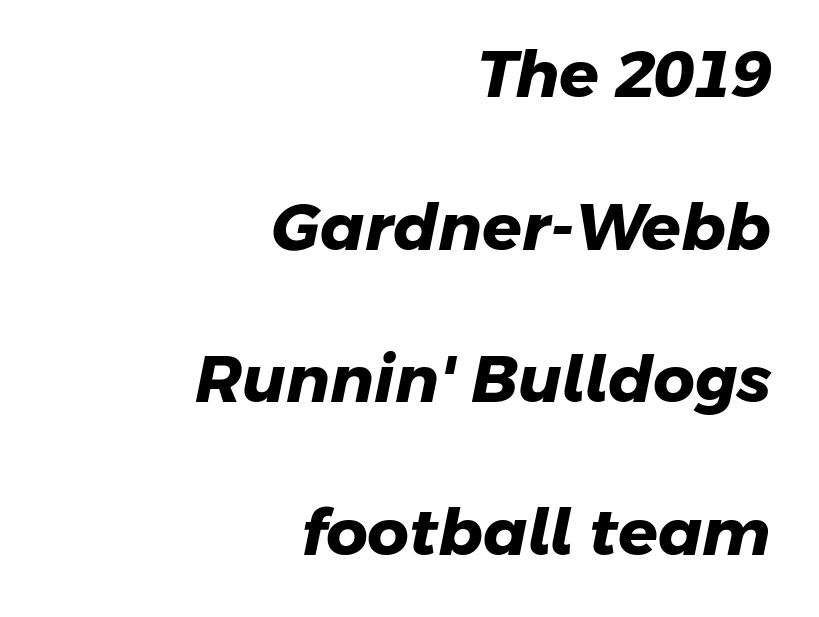
Q: Is the text bold? A: Yes.
Q: Is the typeface a serif or a sans-serif typeface? A: Sans-serif.
Q: Is the text underlined? A: No.
Q: How is the paragraph aligned? A: Right-aligned.
Q: Is the spacing between letters normal or unusually wide? A: Normal.
Q: Is the spacing between lines tight, normal or loose? A: Loose.
Q: Width (condensed, normal, or wide)? A: Normal.
Q: Stroke contrast? A: Low.
Q: x-height? A: Medium.
Q: Monospaced? A: No.
